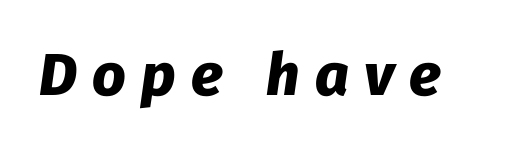
{"italic": "yes", "lean": "right", "slant_degrees": 8, "bold": "yes", "weight": "heavy", "width": "normal", "stroke_contrast": "low", "x_height": "medium", "monospaced": "no", "underline": "no", "letter_spacing": "wide", "letter_spacing_em": 0.26, "glyph_px": 59}
